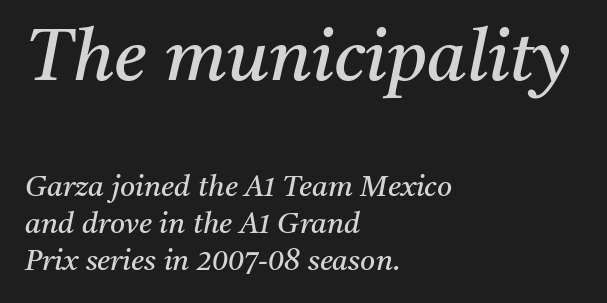
The letters sit at their default tracking, neither squeezed nor spread. Do the characters align in a grid? No, the font is proportional. Compare the two chunks: the upper has the greater cap height. The gap between lines stays unmarked.
